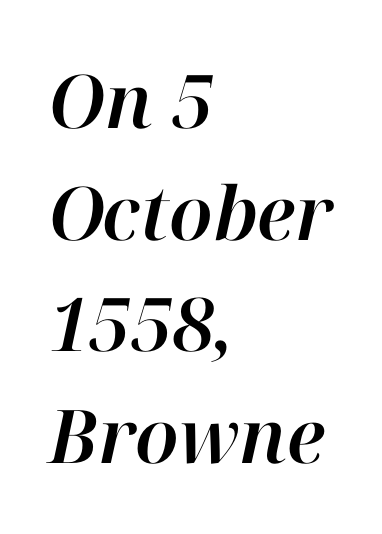
Q: Is the text italic (slanted)? A: Yes, it leans right by about 12 degrees.
Q: Is the text underlined? A: No.
Q: How is the paragraph aligned? A: Left-aligned.
Q: Is the spacing between letters normal or unusually wide? A: Normal.
Q: Is the spacing between lines tight, normal or loose? A: Normal.
Q: Width (condensed, normal, or wide)? A: Normal.
Q: Stroke contrast? A: High.
Q: x-height? A: Medium.
Q: Monospaced? A: No.
